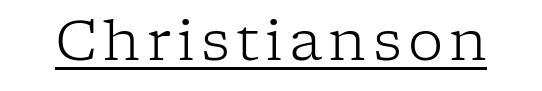
The image shows 56 px light serif type, upright; set underlined; low stroke contrast and a medium x-height.
